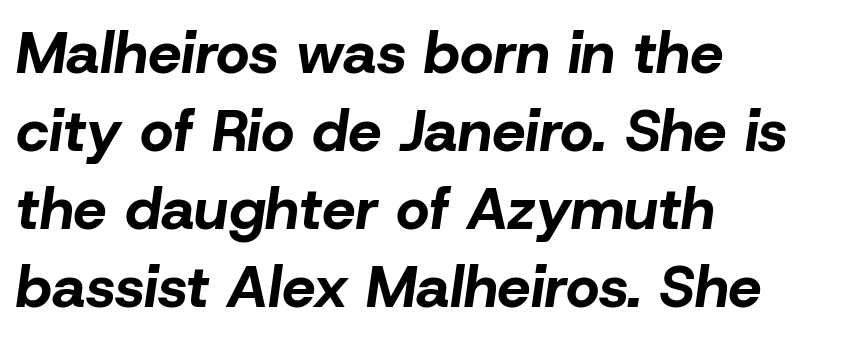
Q: Is the text bold? A: Yes.
Q: Is the text italic (slanted)? A: Yes, it leans right by about 8 degrees.
Q: Is the text underlined? A: No.
Q: How is the paragraph aligned? A: Left-aligned.
Q: Is the spacing between letters normal or unusually wide? A: Normal.
Q: Is the spacing between lines tight, normal or loose? A: Normal.
Q: Width (condensed, normal, or wide)? A: Normal.
Q: Stroke contrast? A: Low.
Q: x-height? A: Medium.
Q: Monospaced? A: No.
